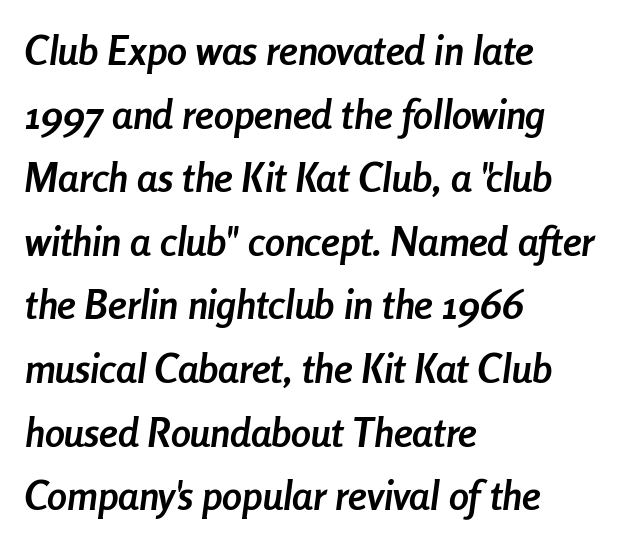
In terms of weight, the rendering is a true, heavy bold. The string is rendered with underlining switched off. Here the glyphs are tracked normally, forming tight word shapes. Vertical spacing — default. Is this a fixed-width face? No — the glyphs have proportional, varying widths. The text carries the slant typical of an italic or oblique font.
